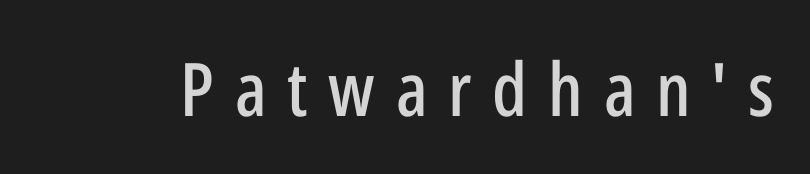
{"serif": "no", "italic": "no", "width": "condensed", "stroke_contrast": "low", "x_height": "medium", "monospaced": "no", "underline": "no", "letter_spacing": "wide", "letter_spacing_em": 0.28, "glyph_px": 74}
